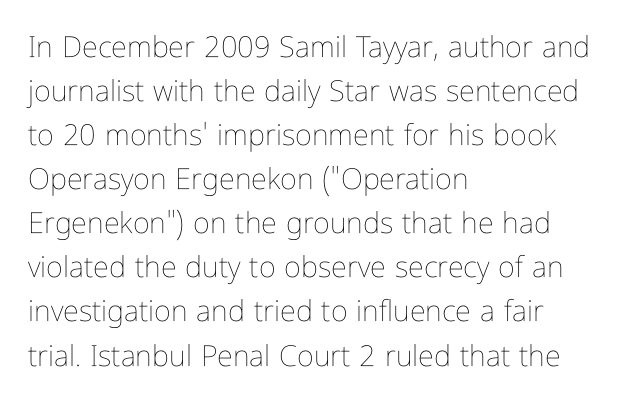
{"italic": "no", "bold": "no", "weight": "thin", "width": "condensed", "stroke_contrast": "low", "x_height": "medium", "monospaced": "no", "underline": "no", "align": "left", "line_spacing": "normal", "line_spacing_ratio": 1.52, "letter_spacing": "normal", "letter_spacing_em": 0.0, "glyph_px": 29}
